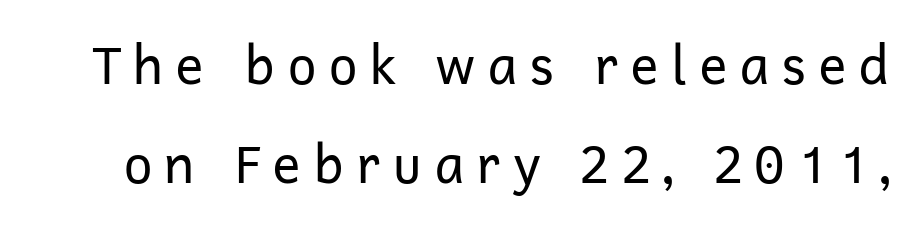
These lines are rendered in a variable-pitch font. How are the letters spaced? Widely, with obvious added tracking. The weight tops out at a normal text grade. The font family rendered here belongs to the sans-serif group. Italic? Not at all — the glyphs are vertical. Underlining? Definitely not there.
